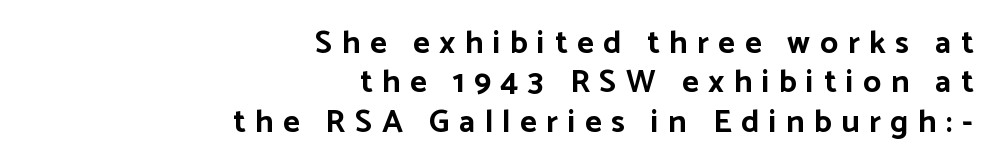
I'd call this a sans setting — the letters go barefoot. Do the characters align in a grid? No, the font is proportional. Compared with typical body copy, the letter spacing here is much looser. The space directly below the letters is spotless. Bold? Absolutely — the strokes are thick and heavy.
